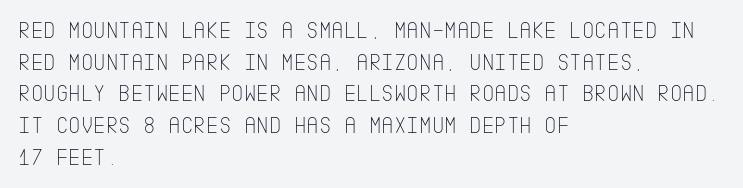
{"italic": "no", "bold": "no", "underline": "no", "align": "left", "line_spacing": "normal", "line_spacing_ratio": 1.32, "letter_spacing": "normal", "letter_spacing_em": 0.0, "glyph_px": 24}
